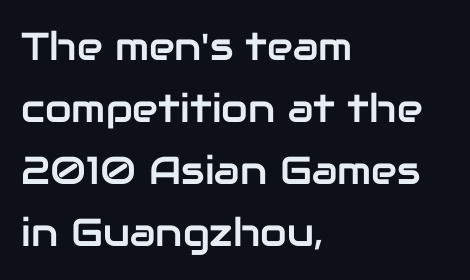
The image shows 39 px sans-serif type, upright; set left-aligned, normal line spacing (1.59x), normal letter spacing, not underlined; low stroke contrast and a medium x-height.
